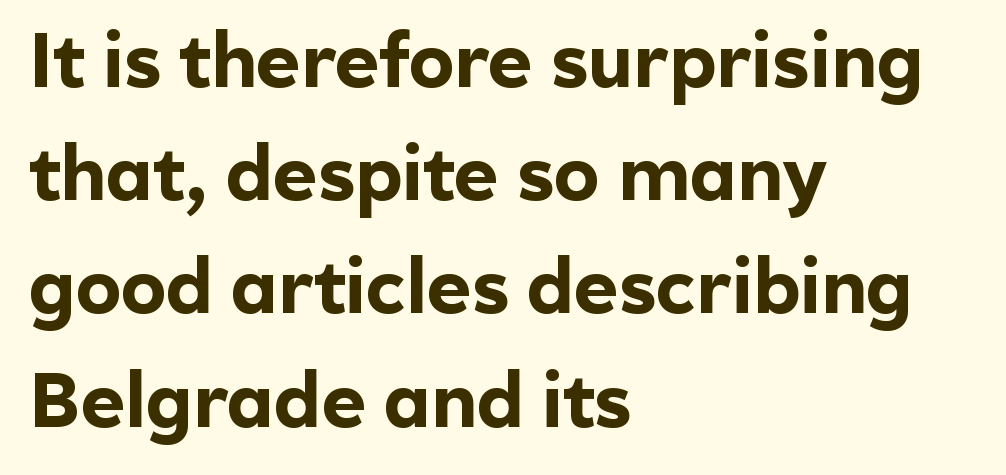
The image shows 76 px bold sans-serif type, upright; set left-aligned, normal line spacing (1.49x), normal letter spacing, not underlined; a medium x-height.
